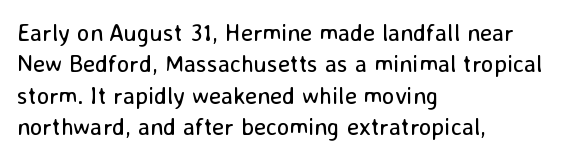
{"italic": "no", "bold": "no", "underline": "no", "align": "left", "line_spacing": "normal", "line_spacing_ratio": 1.31, "letter_spacing": "normal", "letter_spacing_em": 0.0, "glyph_px": 24}
